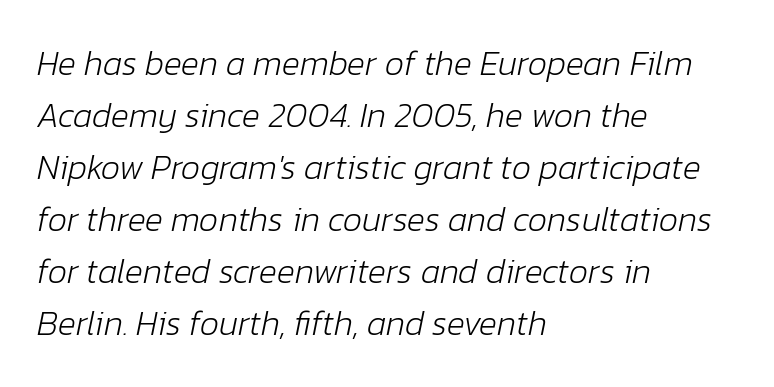
Normally led — the rows are evenly, conventionally spaced. Proportional: the letters do not fall into vertical columns. Glyph-to-glyph distance matches everyday printed text. Italic? Definitely — the glyphs are oblique. A quiet, ordinary-to-light weight characterises the typeface.
